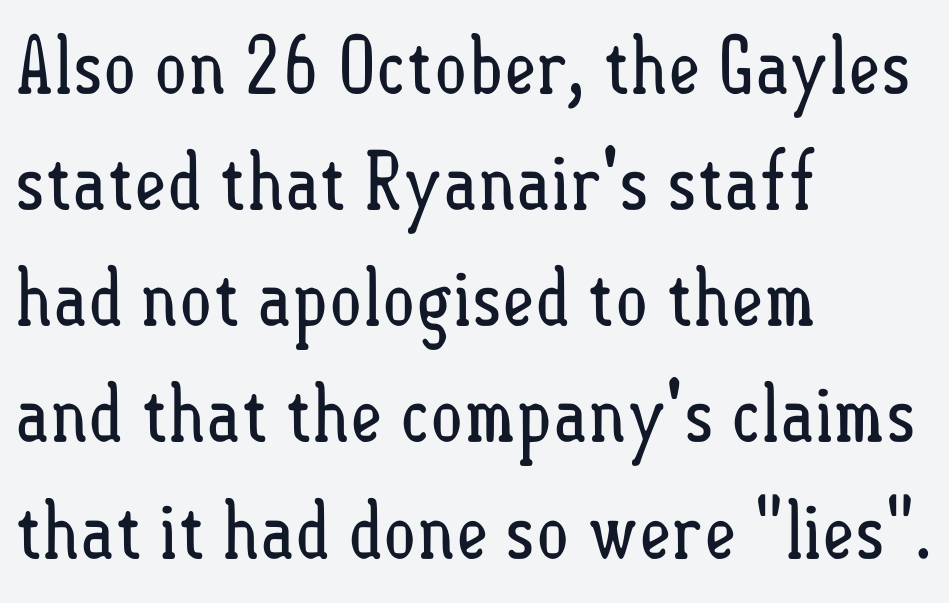
Underline: absent. A normal amount of white space separates one row of letters from the next. A typesetter would call this proportional, since set widths differ per character. The typography opts for an upright posture over an oblique one.
